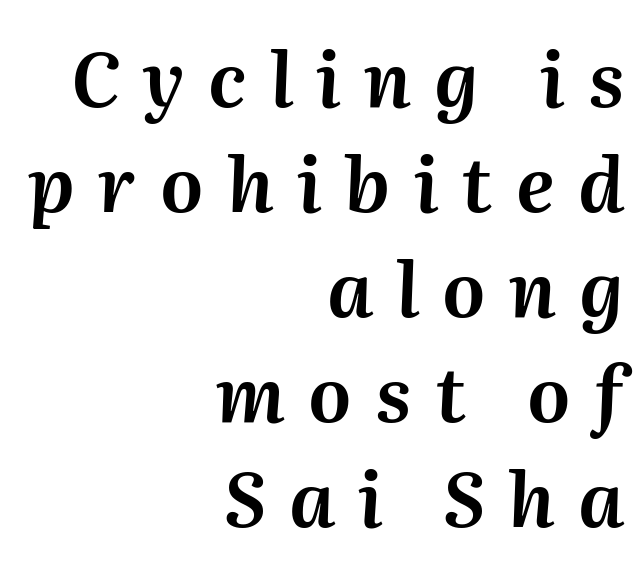
Q: Is the text italic (slanted)? A: Yes, it leans right by about 2 degrees.
Q: Is the text underlined? A: No.
Q: How is the paragraph aligned? A: Right-aligned.
Q: Is the spacing between letters normal or unusually wide? A: Unusually wide.
Q: Is the spacing between lines tight, normal or loose? A: Normal.
Q: Width (condensed, normal, or wide)? A: Normal.
Q: Stroke contrast? A: Medium.
Q: x-height? A: Medium.
Q: Monospaced? A: No.
